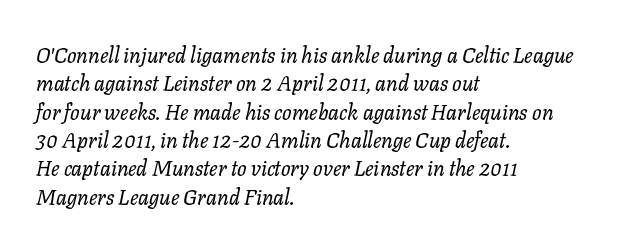
Q: Is the text bold? A: No.
Q: Is the text italic (slanted)? A: Yes, it leans right by about 11 degrees.
Q: Is the text underlined? A: No.
Q: How is the paragraph aligned? A: Left-aligned.
Q: Is the spacing between letters normal or unusually wide? A: Normal.
Q: Is the spacing between lines tight, normal or loose? A: Normal.
